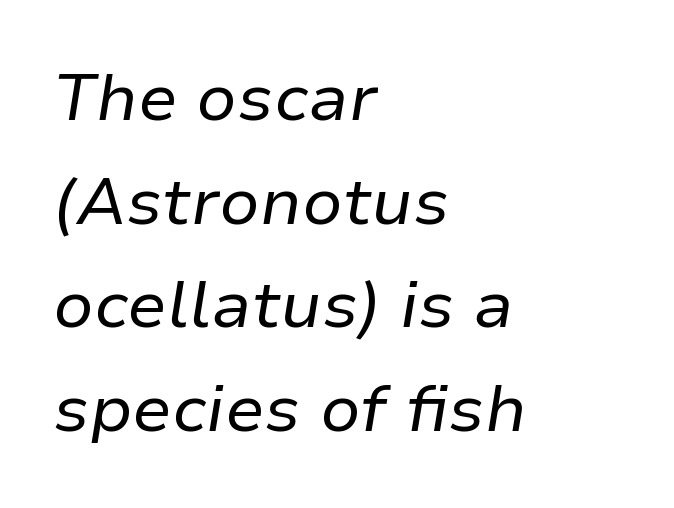
The image shows 66 px regular-weight type, italic (leaning right); set left-aligned, normal line spacing (1.57x), normal letter spacing, not underlined; low stroke contrast and a medium x-height.
